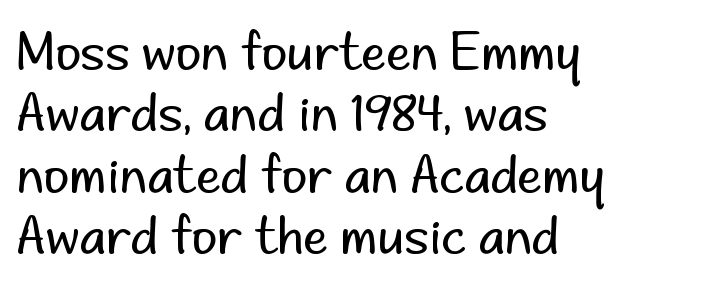
The face looks like a standard text weight, possibly lighter. What stands out about the letter spacing? Nothing — it is the standard amount. Caption: multi-line text, flush left, ragged right. The designer went with a sans here, leaving each stem footless. The passage shown is typed in a proportional face where columns would drift. Underline: absent.
